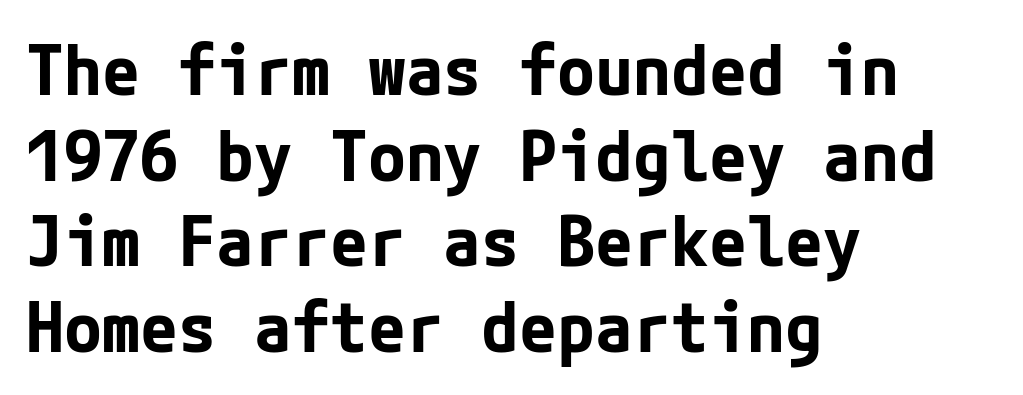
Q: Is the text bold? A: Yes.
Q: Is the text italic (slanted)? A: No, it is upright.
Q: Is the typeface a serif or a sans-serif typeface? A: Sans-serif.
Q: Is the text underlined? A: No.
Q: How is the paragraph aligned? A: Left-aligned.
Q: Is the spacing between letters normal or unusually wide? A: Normal.
Q: Width (condensed, normal, or wide)? A: Normal.
Q: Stroke contrast? A: Low.
Q: x-height? A: Medium.
